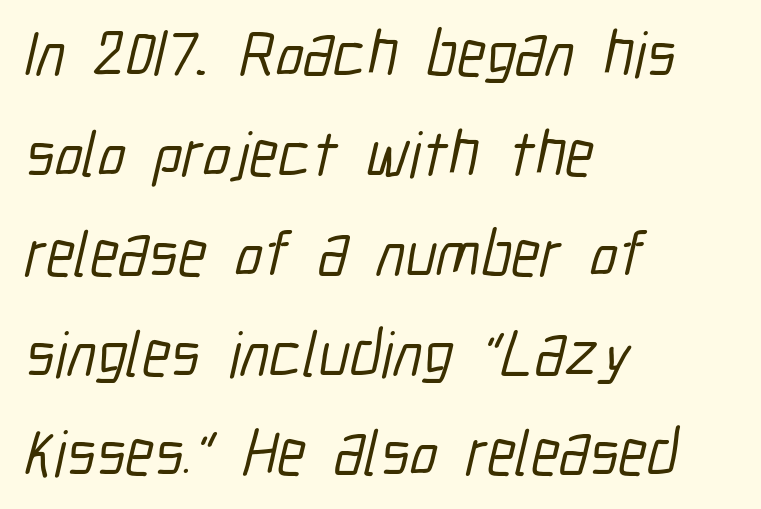
The image shows 64 px condensed sans-serif type; set left-aligned, normal line spacing (1.56x), normal letter spacing, not underlined; low stroke contrast and a medium x-height.
